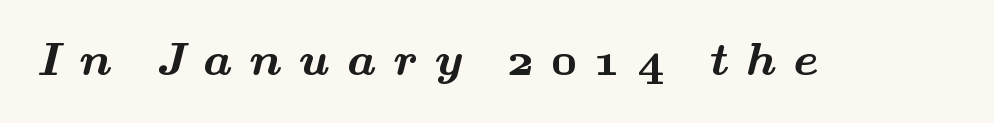
Q: Is the text bold? A: Yes.
Q: Is the typeface a serif or a sans-serif typeface? A: Serif.
Q: Is the text underlined? A: No.
Q: Is the spacing between letters normal or unusually wide? A: Unusually wide.
Q: Width (condensed, normal, or wide)? A: Wide.
Q: Stroke contrast? A: Medium.
Q: x-height? A: Small.
Q: Monospaced? A: No.
